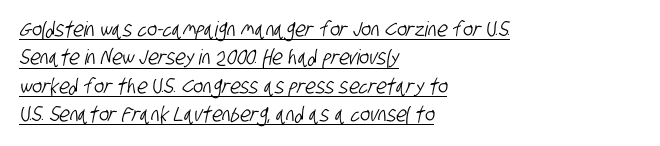
Q: Is the text underlined? A: Yes.
Q: How is the paragraph aligned? A: Left-aligned.
Q: Is the spacing between letters normal or unusually wide? A: Normal.
Q: Is the spacing between lines tight, normal or loose? A: Normal.
